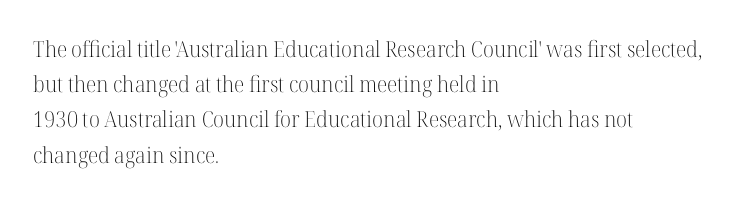
The image shows 22 px text type, upright; set left-aligned, normal line spacing (1.6x), normal letter spacing, not underlined.
